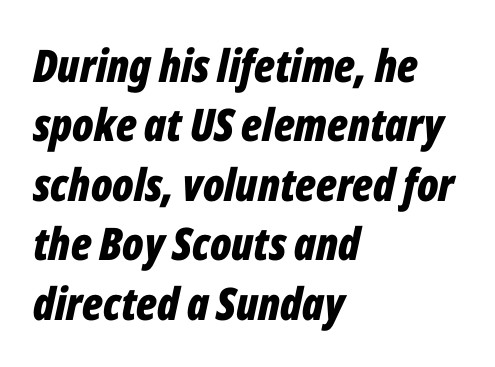
{"italic": "yes", "lean": "right", "slant_degrees": 12, "bold": "yes", "weight": "bold", "width": "condensed", "stroke_contrast": "low", "x_height": "medium", "monospaced": "no", "underline": "no", "align": "left", "line_spacing": "normal", "line_spacing_ratio": 1.32, "letter_spacing": "normal", "letter_spacing_em": 0.0, "glyph_px": 45}
